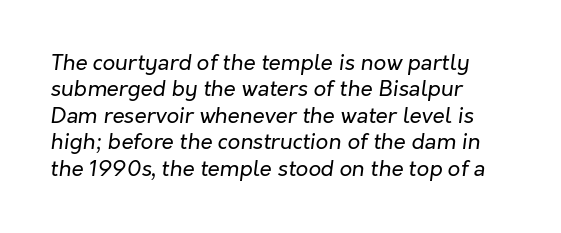
The words here are not underlined. Every row of glyphs begins at an identical x-position on the left. Is the type slanted? Yes — the strokes lean at a clear angle. The font sits on the lighter half of the weight spectrum, regular included. Short note: letters normally spaced.
